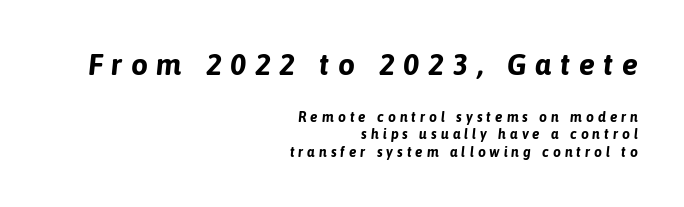
The image shows 30 px bold type, italic (leaning right); set right-aligned, normal line spacing (1.26x), unusually wide letter spacing (+0.28 em), not underlined; the first (top) block is 2.14x larger; low stroke contrast and a medium x-height.
